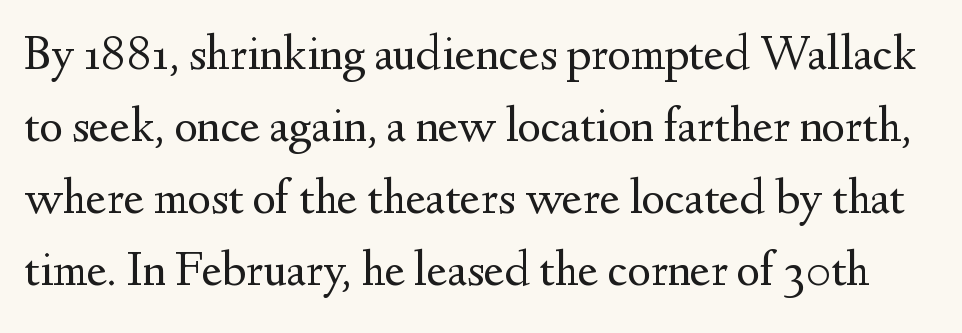
The image shows 50 px regular-weight serif type, upright; set normal line spacing (1.44x), normal letter spacing, not underlined; medium stroke contrast and a small x-height.
